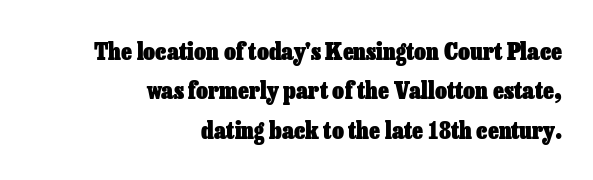
{"italic": "no", "bold": "yes", "underline": "no", "align": "right", "line_spacing_ratio": 1.71, "letter_spacing": "normal", "letter_spacing_em": 0.0, "glyph_px": 23}
